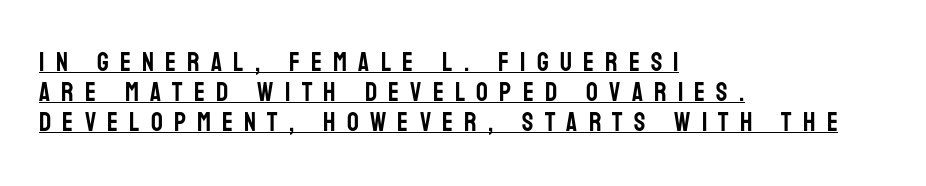
The image shows 26 px text type, upright; set left-aligned, tight line spacing (1.15x), unusually wide letter spacing (+0.43 em), underlined.
